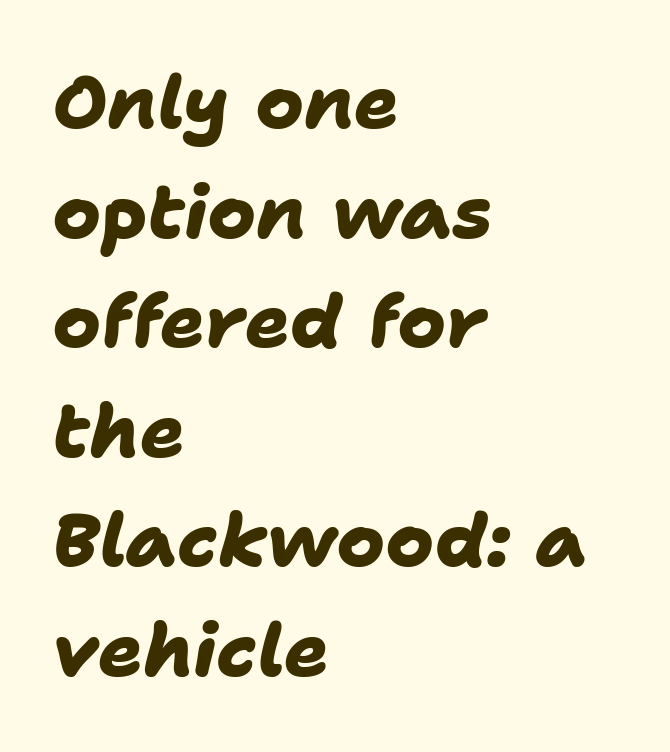
The image shows 74 px heavy sans-serif type; set left-aligned, normal line spacing (1.48x), normal letter spacing, not underlined; low stroke contrast and a medium x-height.
